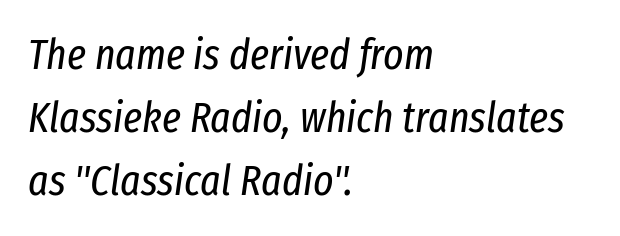
{"italic": "yes", "lean": "right", "slant_degrees": 8, "bold": "no", "weight": "regular", "width": "condensed", "stroke_contrast": "low", "x_height": "medium", "monospaced": "no", "underline": "no", "align": "left", "line_spacing": "normal", "line_spacing_ratio": 1.47, "letter_spacing": "normal", "letter_spacing_em": 0.0, "glyph_px": 43}
